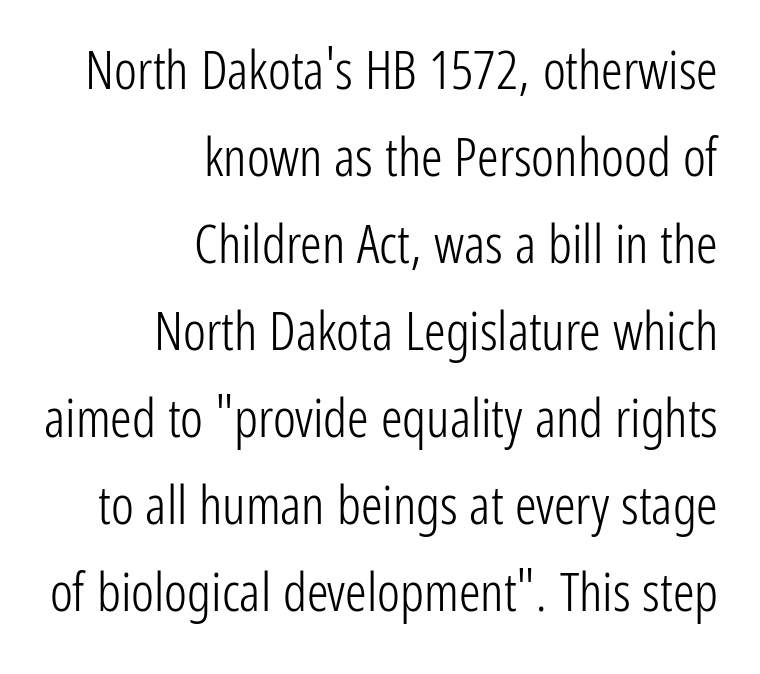
The image shows 54 px light, condensed sans-serif type, upright; set right-aligned, normal line spacing (1.61x), normal letter spacing, not underlined; low stroke contrast and a medium x-height.
